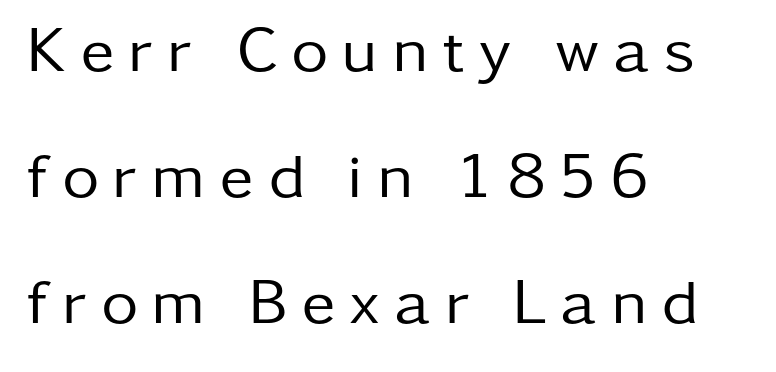
{"serif": "no", "italic": "no", "bold": "no", "weight": "regular", "width": "normal", "stroke_contrast": "low", "x_height": "medium", "monospaced": "no", "underline": "no", "align": "left", "line_spacing": "loose", "line_spacing_ratio": 1.97, "letter_spacing": "wide", "letter_spacing_em": 0.22, "glyph_px": 64}
